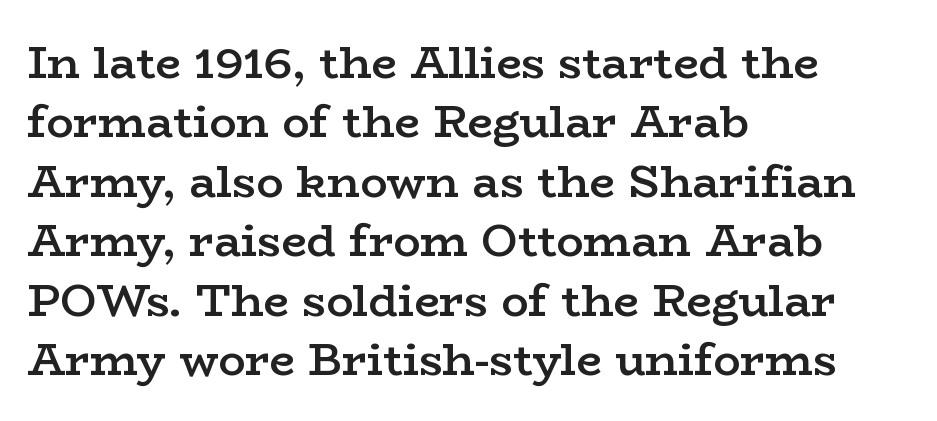
Q: Is the text bold? A: Semi-bold.
Q: Is the text italic (slanted)? A: No, it is upright.
Q: Is the typeface a serif or a sans-serif typeface? A: Serif.
Q: Is the text underlined? A: No.
Q: How is the paragraph aligned? A: Left-aligned.
Q: Is the spacing between letters normal or unusually wide? A: Normal.
Q: Is the spacing between lines tight, normal or loose? A: Normal.
Q: Width (condensed, normal, or wide)? A: Wide.
Q: Stroke contrast? A: Low.
Q: x-height? A: Medium.
Q: Monospaced? A: No.
